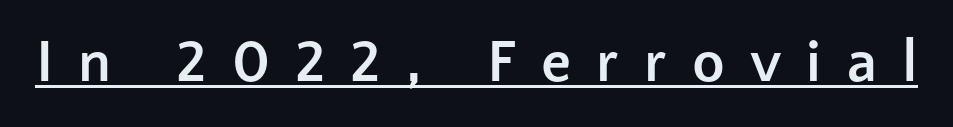
Q: Is the text bold? A: Yes.
Q: Is the text italic (slanted)? A: No, it is upright.
Q: Is the typeface a serif or a sans-serif typeface? A: Sans-serif.
Q: Is the text underlined? A: Yes.
Q: Is the spacing between letters normal or unusually wide? A: Unusually wide.
Q: Width (condensed, normal, or wide)? A: Normal.
Q: Stroke contrast? A: Low.
Q: x-height? A: Medium.
Q: Monospaced? A: No.
